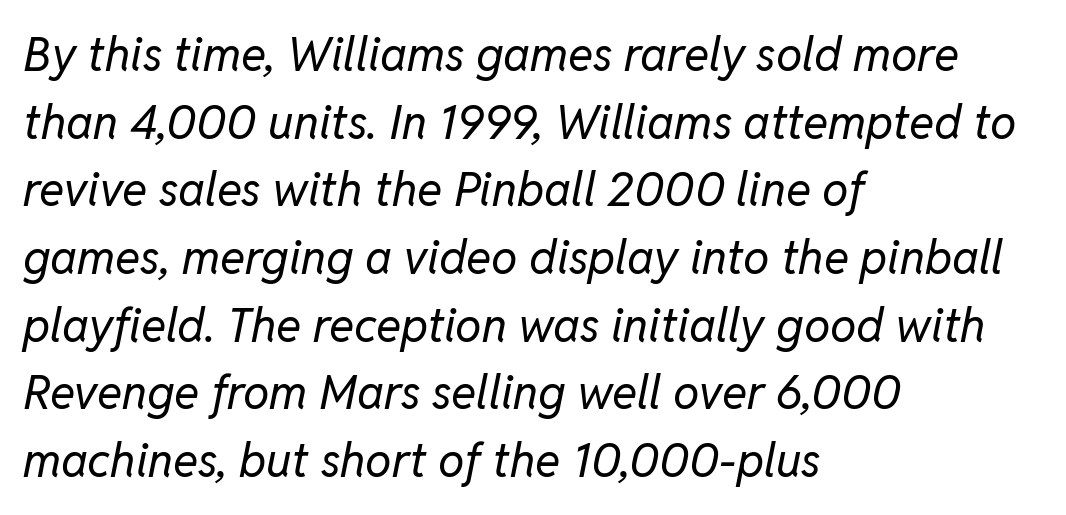
Counters stay open thanks to moderate or lighter strokes. Honestly, there is no underline to notice here at all. You can tell it's italic because the verticals aren't actually vertical. Proportional: the letters do not fall into vertical columns. Rows of type keep a routine distance in the vertical direction.
